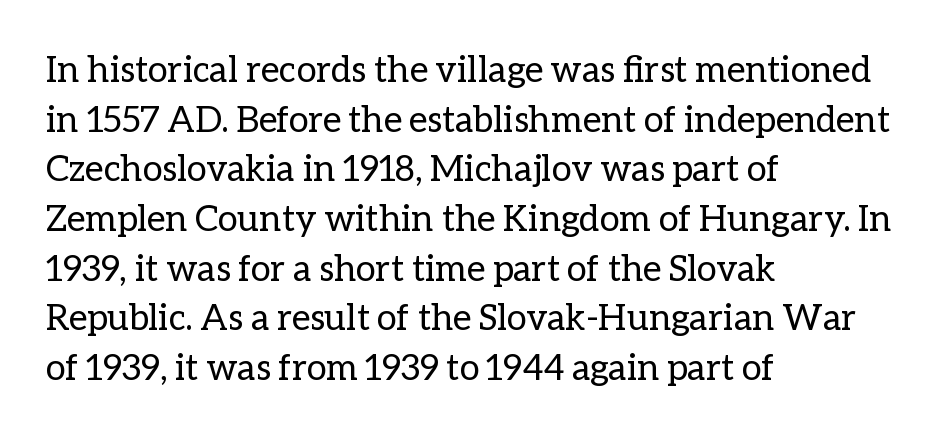
{"italic": "no", "bold": "no", "weight": "regular", "width": "normal", "stroke_contrast": "low", "x_height": "medium", "monospaced": "no", "underline": "no", "align": "left", "line_spacing": "normal", "line_spacing_ratio": 1.38, "letter_spacing": "normal", "letter_spacing_em": 0.0, "glyph_px": 36}
